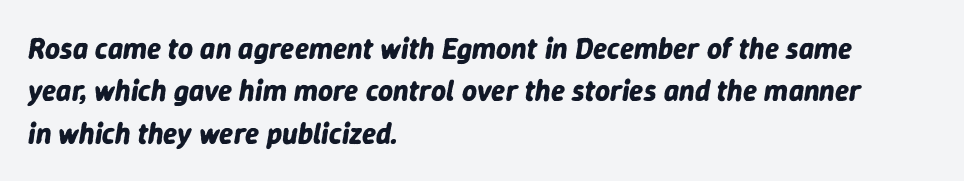
The image shows 29 px bold type, italic (leaning right); set left-aligned, normal line spacing (1.46x), normal letter spacing, not underlined; low stroke contrast and a medium x-height.
